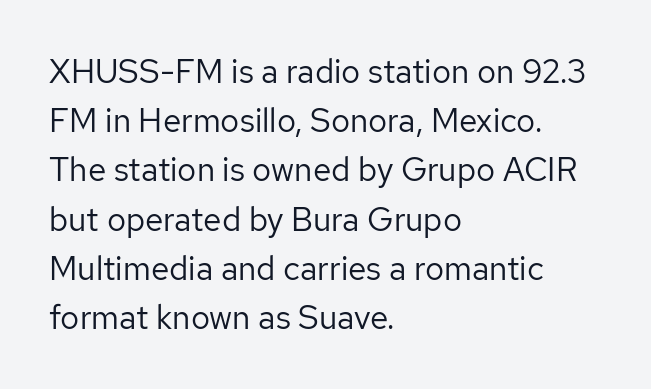
{"serif": "no", "italic": "no", "bold": "no", "weight": "regular", "width": "normal", "stroke_contrast": "low", "x_height": "medium", "monospaced": "no", "underline": "no", "align": "left", "line_spacing": "normal", "line_spacing_ratio": 1.49, "letter_spacing": "normal", "letter_spacing_em": 0.0, "glyph_px": 33}
